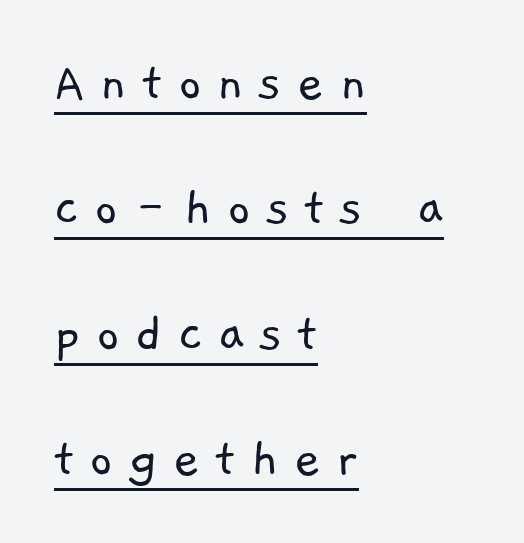
Heft: none added — not bold. Does the copy run flush right? No — it runs flush left. Regarding leading, the lines here are spaced well apart. Tracking here is generous; glyphs stand well apart from one another.
